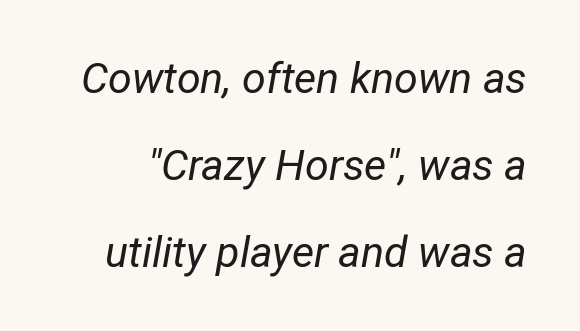
The image shows 43 px regular-weight, condensed type, italic (leaning right); set loose line spacing (2.02x), normal letter spacing, not underlined; low stroke contrast and a medium x-height.
